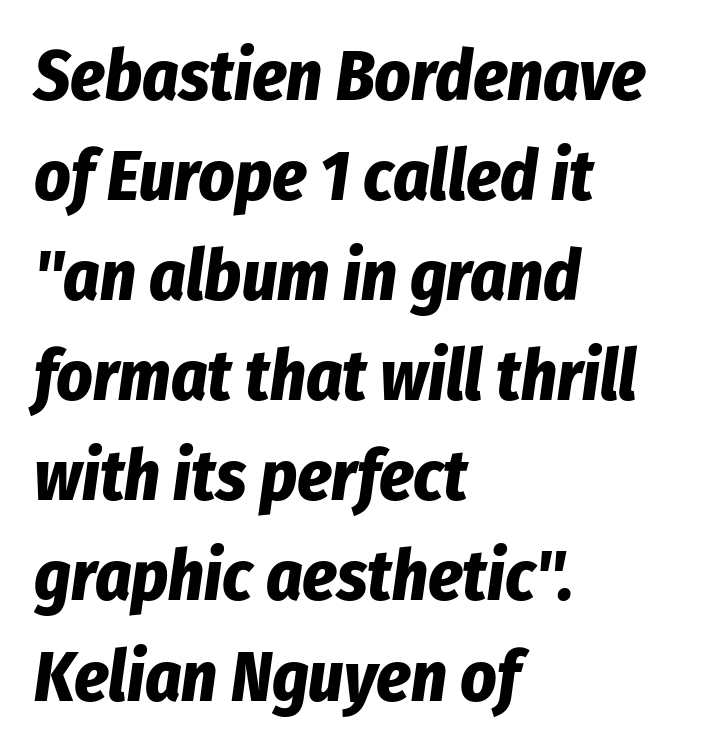
{"italic": "yes", "lean": "right", "slant_degrees": 8, "bold": "yes", "weight": "bold", "width": "condensed", "stroke_contrast": "low", "x_height": "medium", "monospaced": "no", "underline": "no", "align": "left", "line_spacing": "normal", "line_spacing_ratio": 1.43, "letter_spacing": "normal", "letter_spacing_em": 0.0, "glyph_px": 70}
